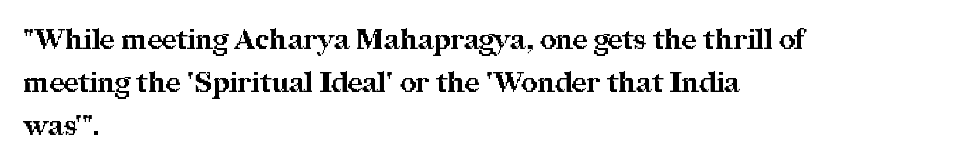
You could not count columns in this text — the font is proportionally spaced. Posture: upright roman. Plain, unruled lines of type. The rendering uses a bold face; every stroke is thick and dark. Reading down the column, the eye jumps a familiar distance to each next line. Leftover space on each line is placed entirely after the last word.
